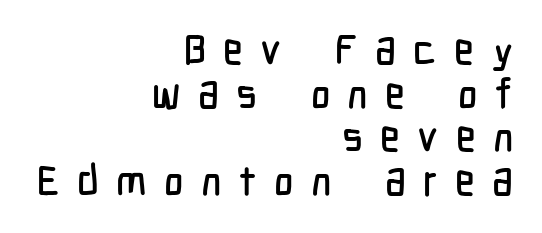
The image shows 42 px condensed sans-serif type, upright; set right-aligned, tight line spacing (1.04x), unusually wide letter spacing (+0.41 em), not underlined; low stroke contrast and a medium x-height.
